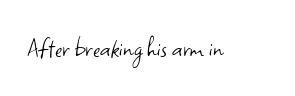
Q: Is the text bold? A: No.
Q: Is the text italic (slanted)? A: Yes.
Q: Is the typeface a serif or a sans-serif typeface? A: Sans-serif.
Q: Is the text underlined? A: No.
Q: Is the spacing between letters normal or unusually wide? A: Normal.
Q: Width (condensed, normal, or wide)? A: Normal.
Q: Stroke contrast? A: Low.
Q: x-height? A: Small.
Q: Monospaced? A: No.
